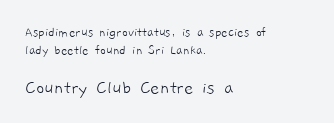
{"bold": "no", "underline": "no", "align": "left", "line_spacing": "normal", "line_spacing_ratio": 1.27, "letter_spacing": "normal", "letter_spacing_em": 0.0, "larger_block": "second", "size_ratio": 1.43, "glyph_px": 20}
